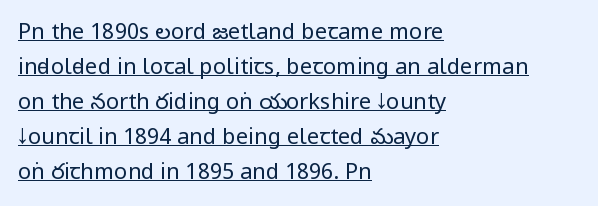
Every character sits straight up, as roman type does. The strokes are not fattened; the text isn't bold. The rows are spaced the way most documents space them. There is no visible air inserted between adjacent glyphs. Emphasis is given by a line drawn under the lettering.
